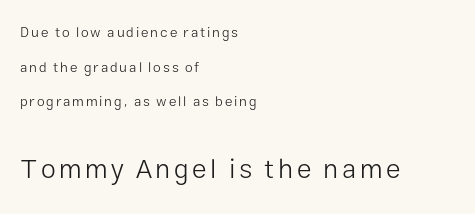
{"italic": "no", "bold": "no", "underline": "no", "align": "left", "line_spacing": "loose", "line_spacing_ratio": 2.48, "larger_block": "second", "size_ratio": 1.93, "glyph_px": 27}
